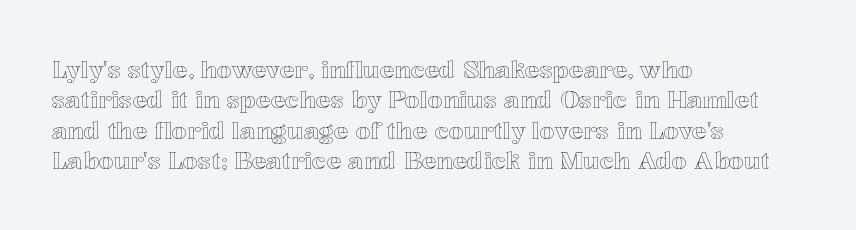
Q: Is the text italic (slanted)? A: No, it is upright.
Q: Is the text underlined? A: No.
Q: How is the paragraph aligned? A: Left-aligned.
Q: Is the spacing between letters normal or unusually wide? A: Normal.
Q: Is the spacing between lines tight, normal or loose? A: Normal.
